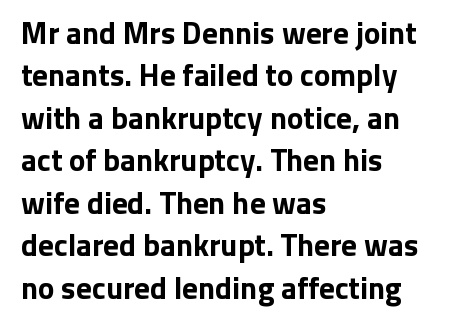
Q: Is the text bold? A: Yes.
Q: Is the text italic (slanted)? A: No, it is upright.
Q: Is the typeface a serif or a sans-serif typeface? A: Sans-serif.
Q: Is the text underlined? A: No.
Q: How is the paragraph aligned? A: Left-aligned.
Q: Is the spacing between letters normal or unusually wide? A: Normal.
Q: Is the spacing between lines tight, normal or loose? A: Normal.
Q: Width (condensed, normal, or wide)? A: Normal.
Q: Stroke contrast? A: Low.
Q: x-height? A: Medium.
Q: Monospaced? A: No.
